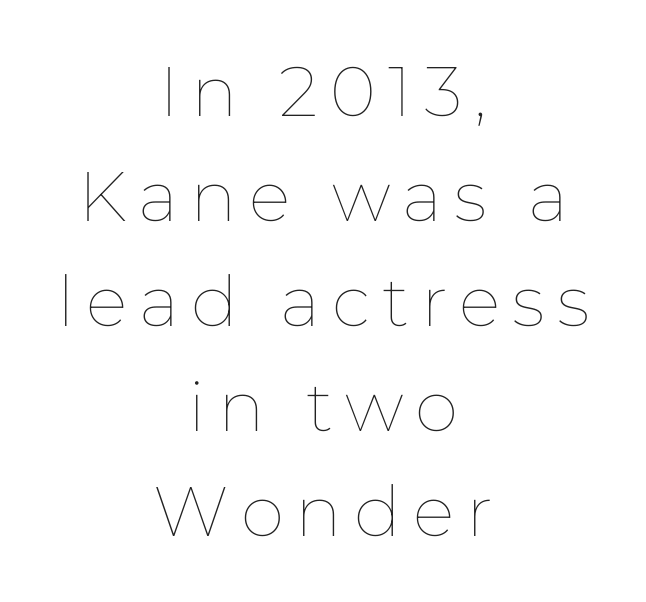
The image shows 70 px thin type, upright; set centered, normal line spacing (1.5x), not underlined; low stroke contrast and a medium x-height.
